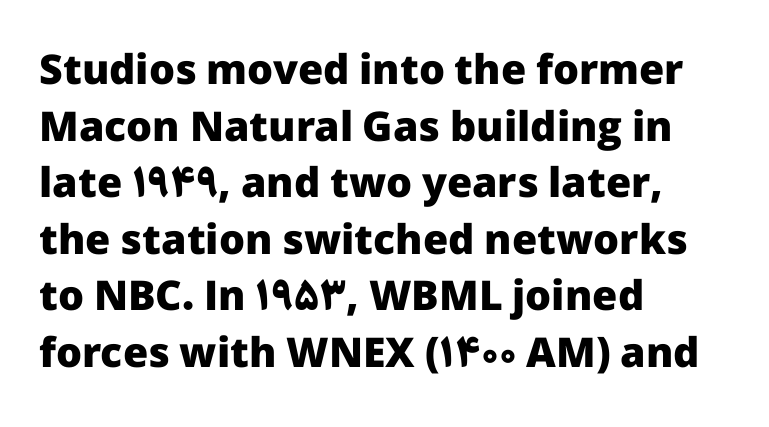
The image shows 41 px heavy sans-serif type, upright; set left-aligned, normal line spacing (1.38x), normal letter spacing, not underlined; low stroke contrast and a medium x-height.
